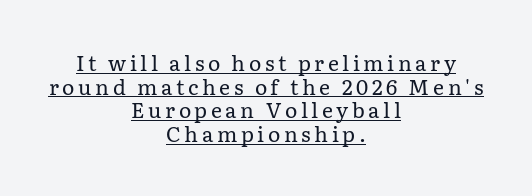
The image shows 21 px text type, upright; set centered, tight line spacing (1.13x), underlined.
